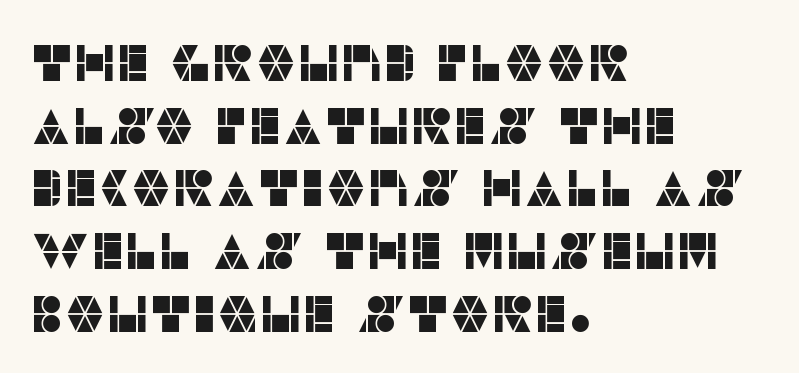
Q: Is the text italic (slanted)? A: No, it is upright.
Q: Is the typeface a serif or a sans-serif typeface? A: Sans-serif.
Q: Is the text underlined? A: No.
Q: How is the paragraph aligned? A: Left-aligned.
Q: Is the spacing between letters normal or unusually wide? A: Normal.
Q: Width (condensed, normal, or wide)? A: Normal.
Q: Stroke contrast? A: Low.
Q: x-height? A: Large.
Q: Monospaced? A: No.
